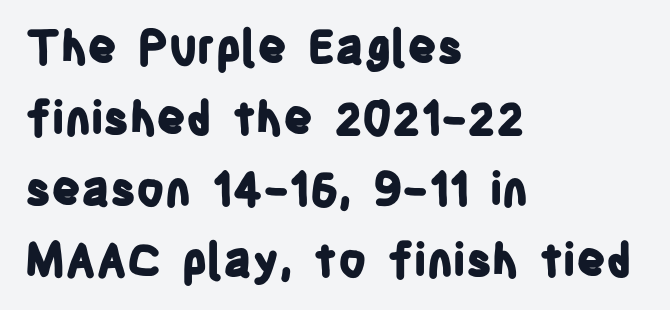
Q: Is the text bold? A: Yes.
Q: Is the text italic (slanted)? A: No, it is upright.
Q: Is the typeface a serif or a sans-serif typeface? A: Sans-serif.
Q: Is the text underlined? A: No.
Q: How is the paragraph aligned? A: Left-aligned.
Q: Is the spacing between letters normal or unusually wide? A: Normal.
Q: Is the spacing between lines tight, normal or loose? A: Normal.
Q: Width (condensed, normal, or wide)? A: Condensed.
Q: Stroke contrast? A: Low.
Q: x-height? A: Large.
Q: Monospaced? A: No.
